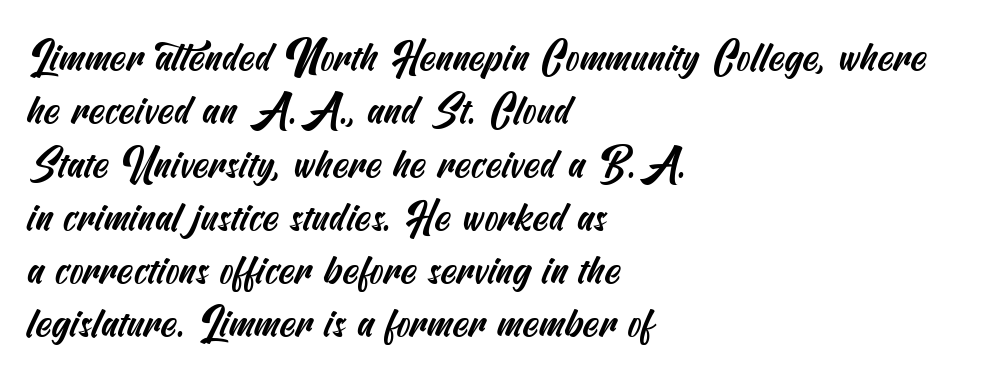
Q: Is the typeface a serif or a sans-serif typeface? A: Sans-serif.
Q: Is the text underlined? A: No.
Q: How is the paragraph aligned? A: Left-aligned.
Q: Is the spacing between letters normal or unusually wide? A: Normal.
Q: Is the spacing between lines tight, normal or loose? A: Normal.
Q: Width (condensed, normal, or wide)? A: Condensed.
Q: Stroke contrast? A: Medium.
Q: x-height? A: Small.
